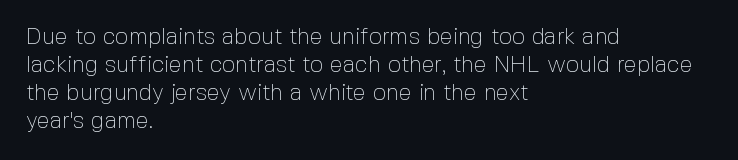
{"italic": "no", "bold": "no", "underline": "no", "align": "left", "line_spacing_ratio": 1.22, "letter_spacing": "normal", "letter_spacing_em": 0.0, "glyph_px": 23}
